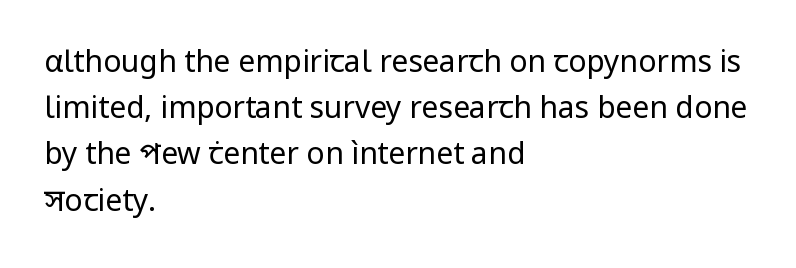
{"serif": "no", "italic": "no", "bold": "no", "weight": "regular", "width": "normal", "stroke_contrast": "low", "x_height": "medium", "monospaced": "no", "underline": "no", "align": "left", "line_spacing": "normal", "line_spacing_ratio": 1.54, "letter_spacing": "normal", "letter_spacing_em": 0.0, "glyph_px": 30}
